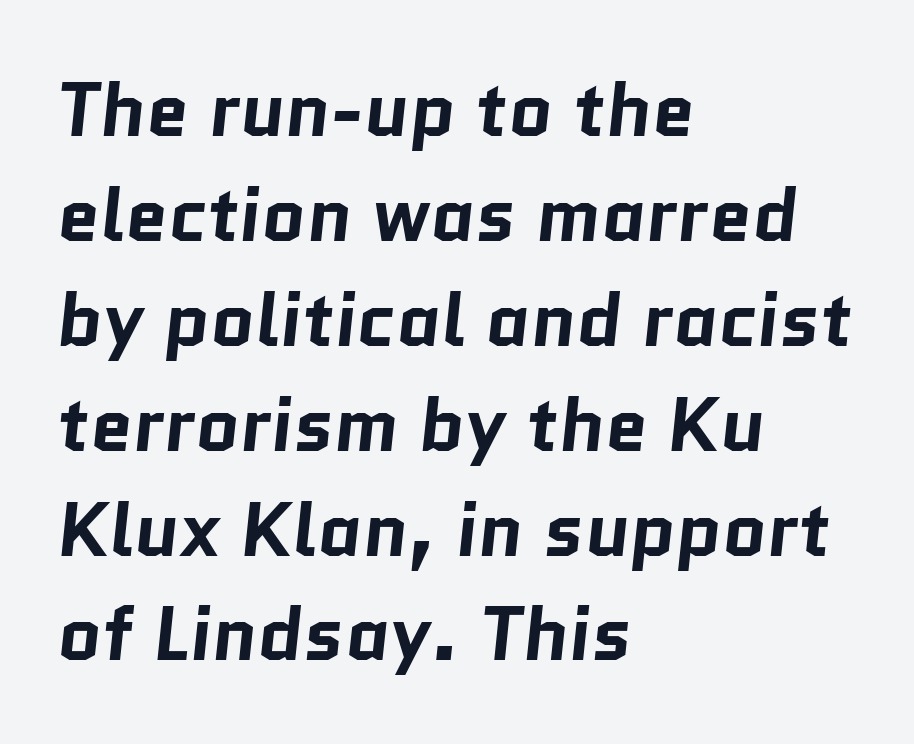
These lines carry a lot of weight — the face is fully bold. The rendering uses natural spacing where letterforms have individual widths. No feet cap the strokes, marking this as sans-serif type. The setting favours the left margin, as ordinary paragraphs usually do. Notice how descenders clear the ascenders below comfortably — that's standard leading. You could call the tracking neutral — neither tight nor loose.
